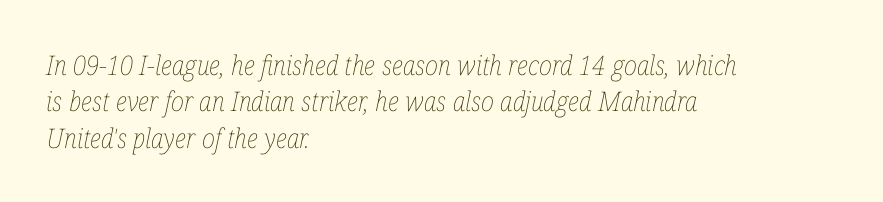
Q: Is the text bold? A: No.
Q: Is the text italic (slanted)? A: Yes, it leans right by about 12 degrees.
Q: Is the text underlined? A: No.
Q: How is the paragraph aligned? A: Left-aligned.
Q: Is the spacing between letters normal or unusually wide? A: Normal.
Q: Is the spacing between lines tight, normal or loose? A: Normal.
